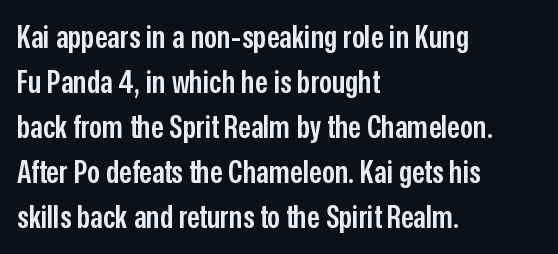
The image shows 32 px semibold, condensed sans-serif type, upright; set left-aligned, normal line spacing (1.41x), normal letter spacing, not underlined; low stroke contrast and a medium x-height.
